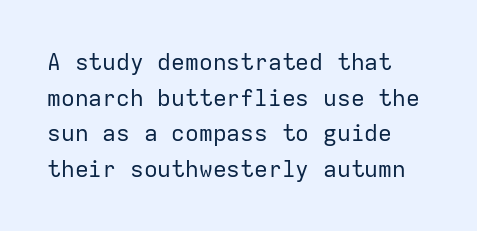
Q: Is the text bold? A: No.
Q: Is the text italic (slanted)? A: No, it is upright.
Q: Is the text underlined? A: No.
Q: Is the spacing between letters normal or unusually wide? A: Normal.
Q: Is the spacing between lines tight, normal or loose? A: Normal.
